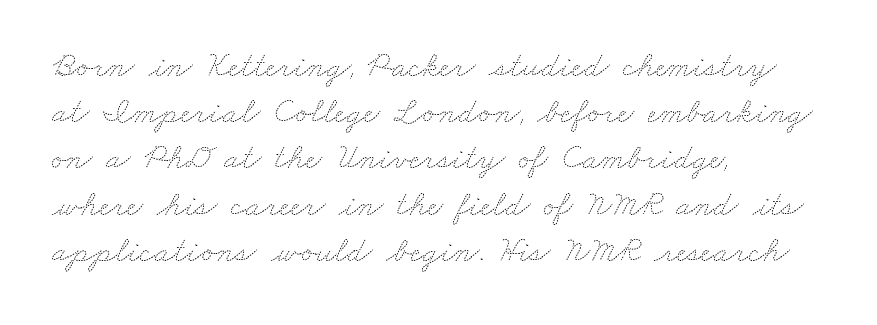
Q: Is the text bold? A: No.
Q: Is the text underlined? A: No.
Q: How is the paragraph aligned? A: Left-aligned.
Q: Is the spacing between letters normal or unusually wide? A: Normal.
Q: Is the spacing between lines tight, normal or loose? A: Normal.
Q: Width (condensed, normal, or wide)? A: Wide.
Q: Stroke contrast? A: Medium.
Q: x-height? A: Small.
Q: Monospaced? A: No.
